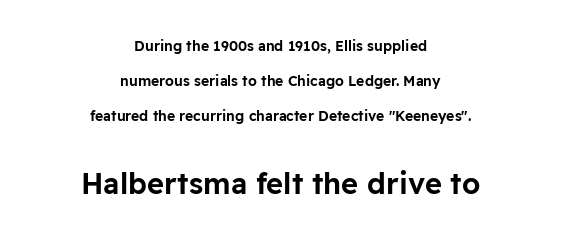
Ordinary non-slanted type is in use. Quick note: interline space is abundant. Size hierarchy here favors the trailing block over the leading one. The face used here is a sans, in the tradition of grotesques and geometrics. The letterforms sit shoulder to shoulder at normal distance.
